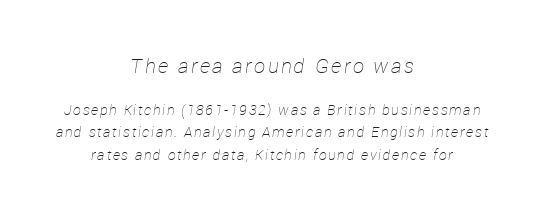
{"italic": "yes", "lean": "right", "slant_degrees": 12, "bold": "no", "underline": "no", "align": "center", "line_spacing": "normal", "line_spacing_ratio": 1.6, "larger_block": "first", "size_ratio": 1.43, "glyph_px": 20}
